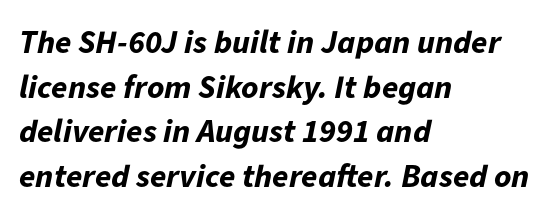
Q: Is the text bold? A: Yes.
Q: Is the text italic (slanted)? A: Yes, it leans right by about 11 degrees.
Q: Is the text underlined? A: No.
Q: How is the paragraph aligned? A: Left-aligned.
Q: Is the spacing between letters normal or unusually wide? A: Normal.
Q: Is the spacing between lines tight, normal or loose? A: Normal.
Q: Width (condensed, normal, or wide)? A: Normal.
Q: Stroke contrast? A: Low.
Q: x-height? A: Medium.
Q: Monospaced? A: No.
